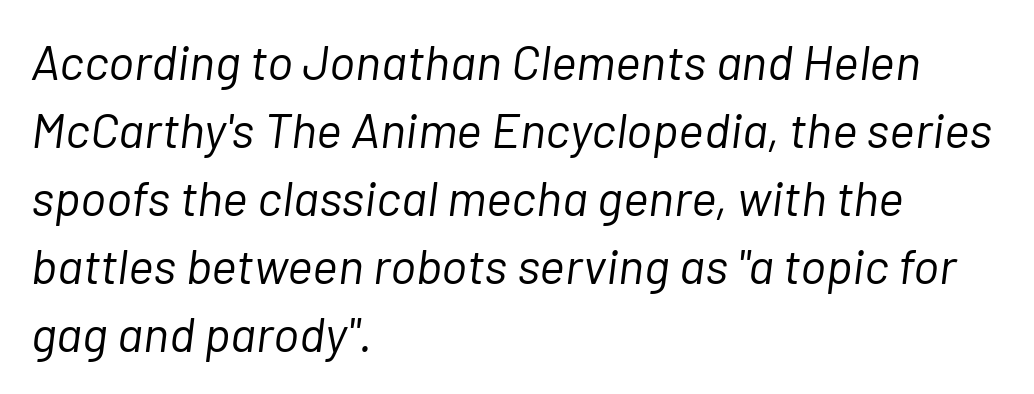
Rule under the text: the space is simply empty. Whoever set this chose a conventional vertical rhythm. Does extra space separate the letters? No, they use regular spacing. Alignment: flush left. Slant detected: the letters are inclined.
